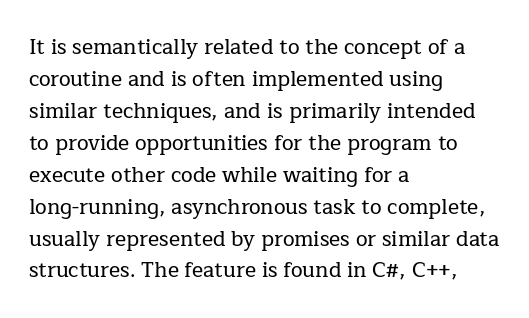
{"italic": "no", "underline": "no", "align": "left", "line_spacing": "normal", "line_spacing_ratio": 1.52, "letter_spacing": "normal", "letter_spacing_em": 0.0, "glyph_px": 21}
